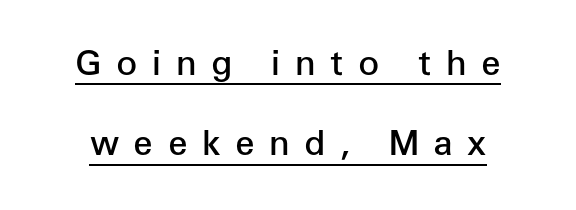
The type is letterspaced generously, with wide tracking. Grotesque or geometric, the face here clearly has no serifs. The axis of the letterforms is exactly vertical. Glance below the letters and you will spot a drawn line. Does the weight exceed regular? Yes, but only to semibold. Note the varied advance widths — an 'i' is clearly narrower than an 'm'.
